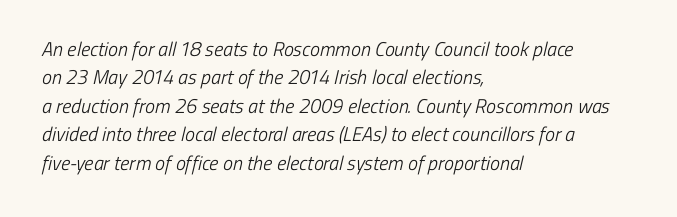
{"bold": "no", "underline": "no", "align": "left", "line_spacing": "normal", "line_spacing_ratio": 1.42, "letter_spacing": "normal", "letter_spacing_em": 0.0, "glyph_px": 20}
